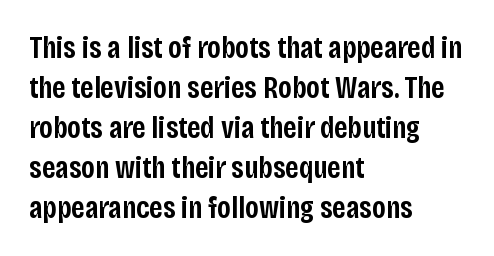
Q: Is the text bold? A: Semi-bold.
Q: Is the text italic (slanted)? A: No, it is upright.
Q: Is the typeface a serif or a sans-serif typeface? A: Sans-serif.
Q: Is the text underlined? A: No.
Q: How is the paragraph aligned? A: Left-aligned.
Q: Is the spacing between letters normal or unusually wide? A: Normal.
Q: Is the spacing between lines tight, normal or loose? A: Normal.
Q: Width (condensed, normal, or wide)? A: Condensed.
Q: Stroke contrast? A: Low.
Q: x-height? A: Large.
Q: Monospaced? A: No.
